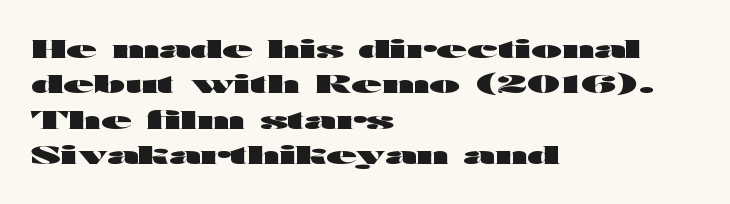
The strokes are fattened all the way to bold. Does the copy run flush right? No — it runs flush left. The face used here is rendered with its standard letterfit. Does the leading feel generous? No, just average. The typography opts for an upright posture over an oblique one.
